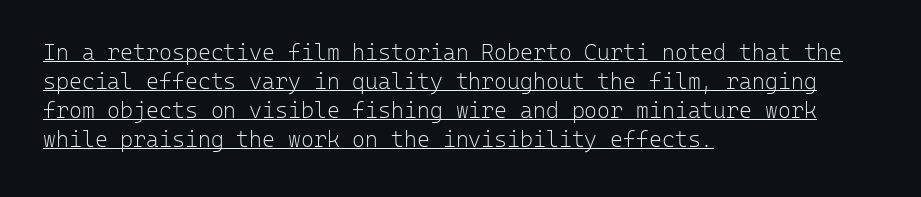
Q: Is the text bold? A: No.
Q: Is the text italic (slanted)? A: No, it is upright.
Q: Is the text underlined? A: Yes.
Q: How is the paragraph aligned? A: Left-aligned.
Q: Is the spacing between letters normal or unusually wide? A: Normal.
Q: Is the spacing between lines tight, normal or loose? A: Normal.
